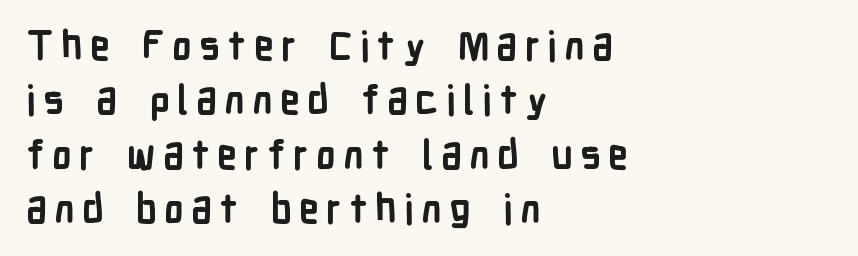
{"serif": "no", "italic": "no", "bold": "yes", "weight": "semibold", "width": "condensed", "stroke_contrast": "low", "x_height": "medium", "monospaced": "no", "underline": "no", "align": "left", "line_spacing": "normal", "line_spacing_ratio": 1.36, "glyph_px": 40}
